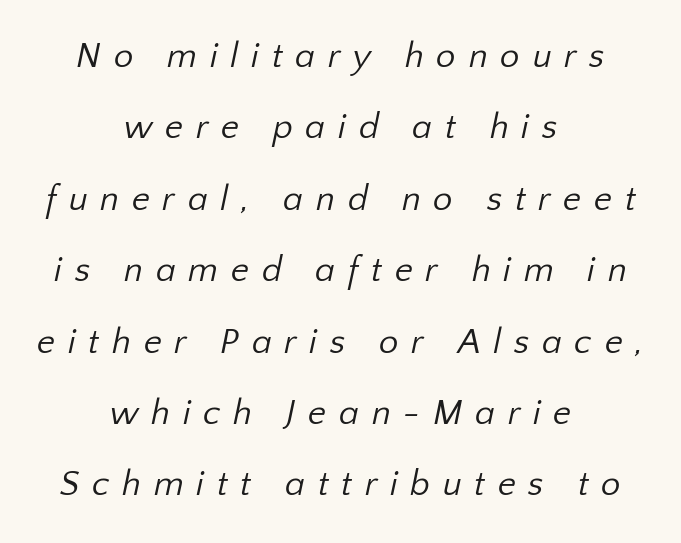
The strokes carry an ordinary text weight at most. Each letter keeps its own natural width here, so spacing adapts to shape. Line starts and ends both wander, symmetrically. Vertically, the passage feels expansive, rows floating well apart. Glance below the letters and you will spot only blank space. Look at the bottom of the vertical strokes: they stop flat, with no serifs.
